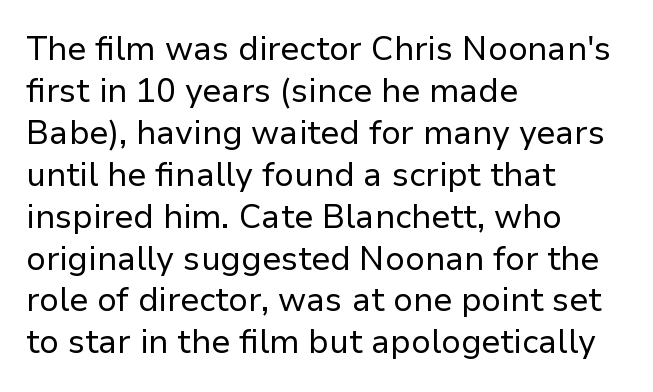
The image shows 33 px regular-weight sans-serif type, upright; set left-aligned, normal line spacing (1.27x), normal letter spacing, not underlined; low stroke contrast and a medium x-height.
